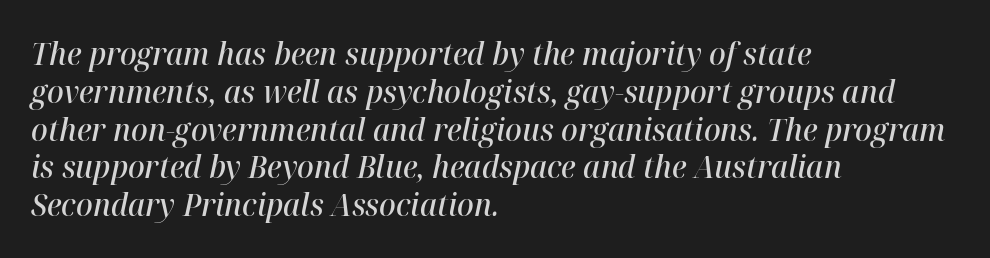
Q: Is the text bold? A: Semi-bold.
Q: Is the text italic (slanted)? A: Yes, it leans right by about 12 degrees.
Q: Is the text underlined? A: No.
Q: How is the paragraph aligned? A: Left-aligned.
Q: Is the spacing between letters normal or unusually wide? A: Normal.
Q: Width (condensed, normal, or wide)? A: Normal.
Q: Stroke contrast? A: High.
Q: x-height? A: Medium.
Q: Monospaced? A: No.
